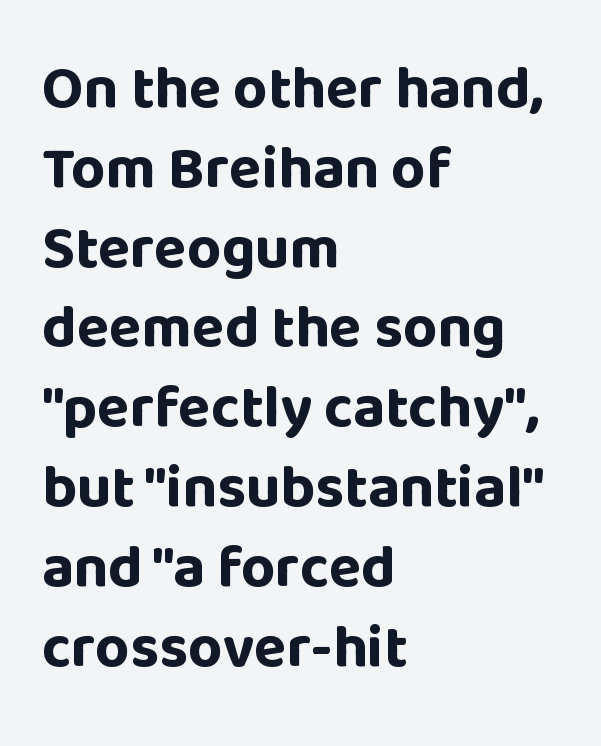
Only glyphs here, with clear space below each row. Chunky letters — that's bold for sure. The letters carry no serifs — their stems end cleanly without finishing strokes. The letters advance in unequal steps, a hallmark of proportional type.
